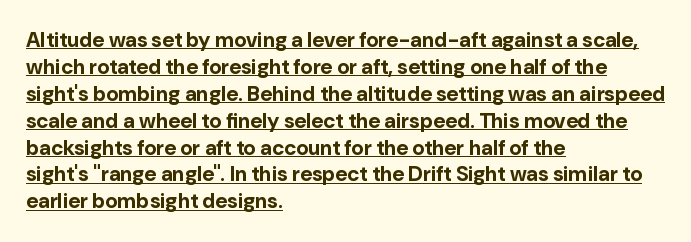
{"italic": "no", "bold": "yes", "underline": "yes", "align": "left", "line_spacing": "normal", "line_spacing_ratio": 1.28, "letter_spacing": "normal", "letter_spacing_em": 0.0, "glyph_px": 21}
